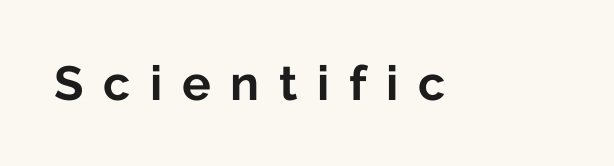
There is plenty of visible air inserted between adjacent glyphs. Unlike italic type, these characters show no tilt at all. Typesetter's note: full bold, strokes at maximum text heaviness. Only glyphs here, with clear space below each row.
